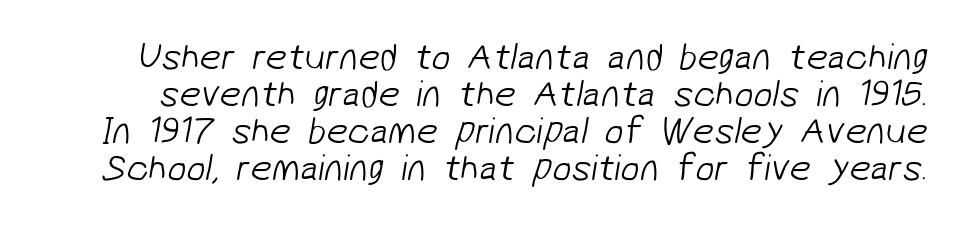
Q: Is the text bold? A: No.
Q: Is the typeface a serif or a sans-serif typeface? A: Sans-serif.
Q: Is the text underlined? A: No.
Q: Is the spacing between letters normal or unusually wide? A: Normal.
Q: Is the spacing between lines tight, normal or loose? A: Tight.
Q: Width (condensed, normal, or wide)? A: Normal.
Q: Stroke contrast? A: Low.
Q: x-height? A: Medium.
Q: Monospaced? A: No.
